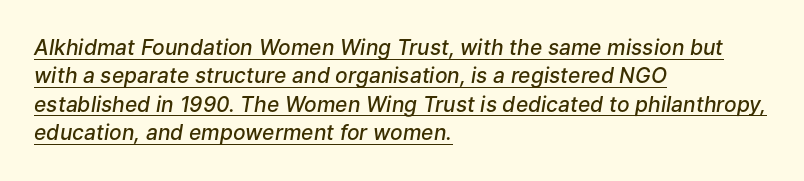
The typography opts for an oblique posture over an upright one. The paragraph shown leans on its left margin. How would I describe the line gaps? Plain and ordinary. Decoration check: the copy is underlined.
